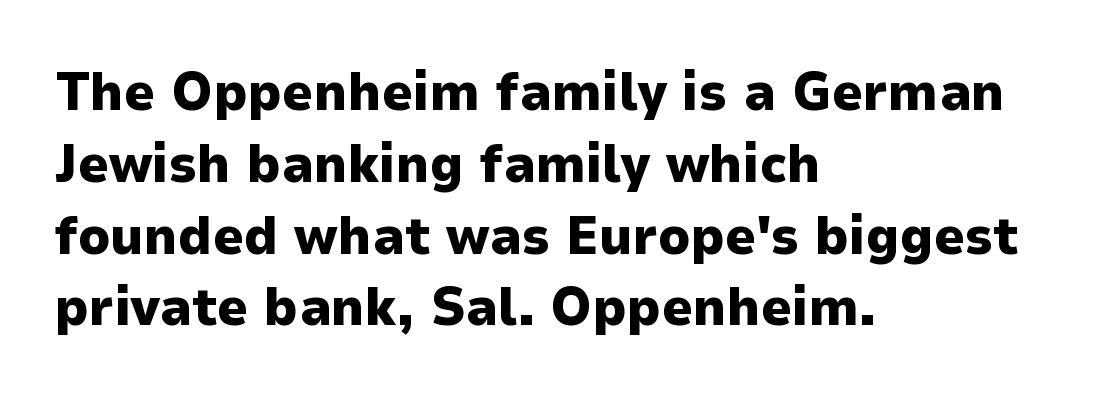
A bare baseline throughout the passage. Quick note: not italic, upright. Does the copy run flush right? No — it runs flush left. Each word holds together tightly as a unit, with standard inter-letter gaps. Regular leading.
